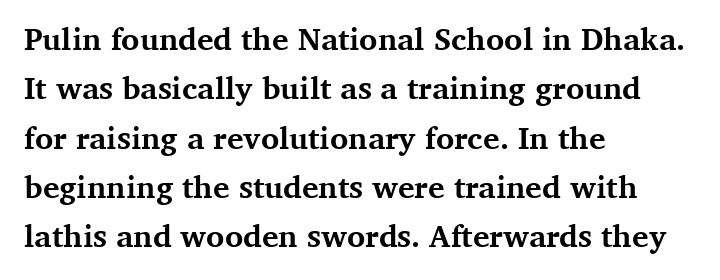
Students, note that the glyphs here touch the page at normal intervals. Honestly, there is no underline to notice here at all. When letters stand straight like this, we call the style roman or upright. Little horizontal feet cap the strokes, marking this as serif type. Horizontally, the lines are justified to the leading edge only.
